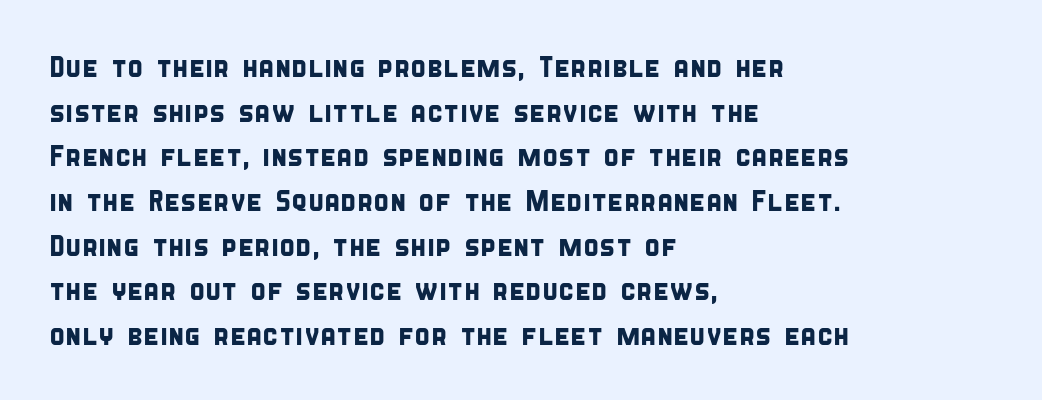
The image shows 29 px condensed sans-serif type; set left-aligned, normal line spacing (1.54x), normal letter spacing, not underlined; low stroke contrast and a large x-height.
